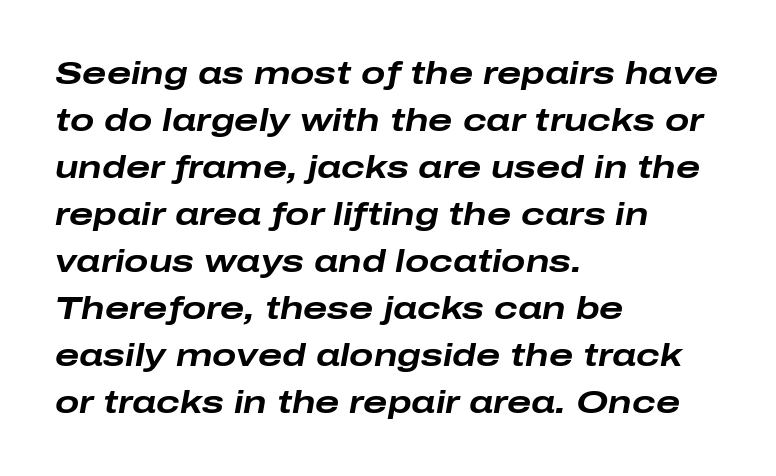
You could call the tracking neutral — neither tight nor loose. Does the copy run flush right? No — it runs flush left. These words are printed bold, with thick strokes throughout. Line spacing here is normal. The rendering uses natural spacing where letterforms have individual widths. Yep, that's italic — everything's leaning.
